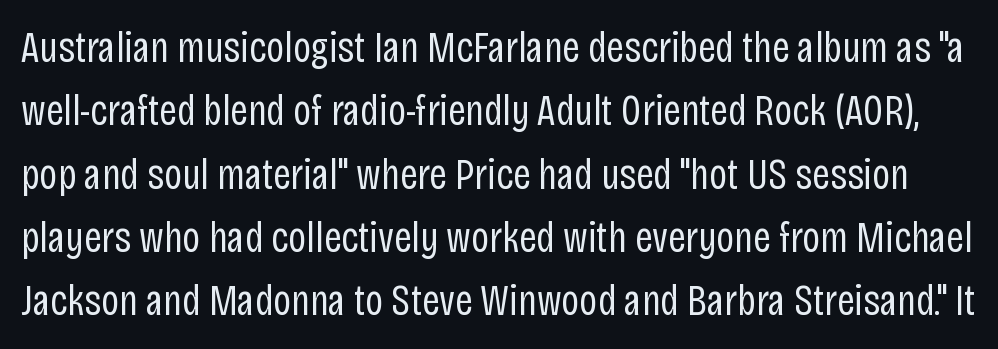
This sample keeps an unexceptional amount of space between lines. The weight would be labelled regular, book, light, or lighter still. Tracking value appears to be zero — textbook default spacing. The letters stand straight up with perfectly vertical stems. The face used here is proportionally spaced, like ordinary book or web type. The specimen omits any rule beneath the text block's lines.
